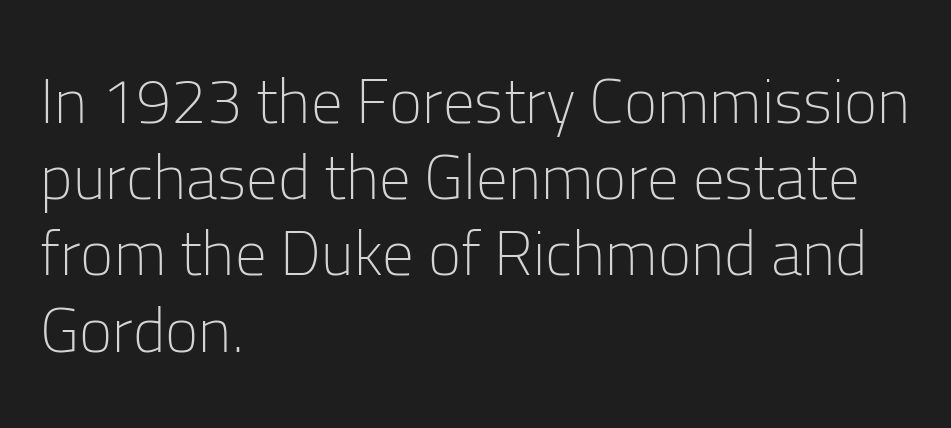
The image shows 63 px light sans-serif type, upright; set left-aligned, line spacing 1.21x, normal letter spacing, not underlined; low stroke contrast and a medium x-height.
